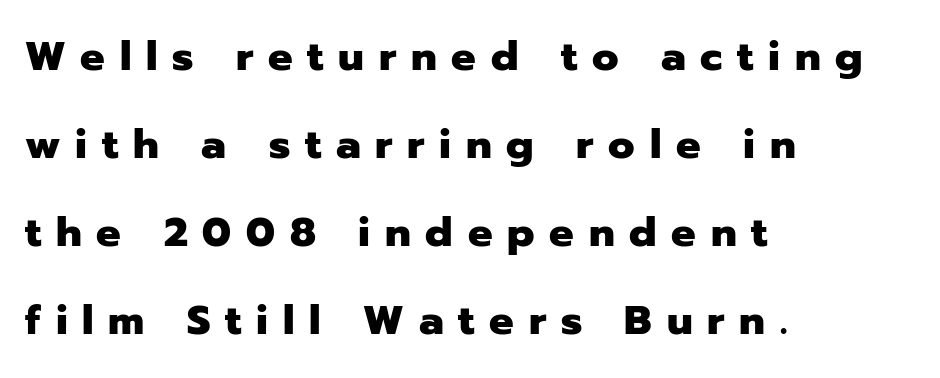
Q: Is the text bold? A: Yes.
Q: Is the text italic (slanted)? A: No, it is upright.
Q: Is the typeface a serif or a sans-serif typeface? A: Sans-serif.
Q: Is the text underlined? A: No.
Q: How is the paragraph aligned? A: Left-aligned.
Q: Is the spacing between letters normal or unusually wide? A: Unusually wide.
Q: Is the spacing between lines tight, normal or loose? A: Loose.
Q: Width (condensed, normal, or wide)? A: Normal.
Q: Stroke contrast? A: Low.
Q: x-height? A: Medium.
Q: Monospaced? A: No.
